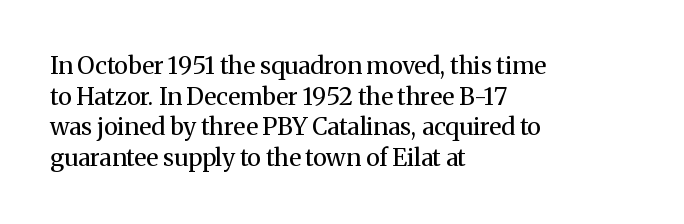
Is the type heavy? It reads as light-to-regular instead. Leftover space on each line is placed entirely after the last word. Characters follow at the spacing the type designer built in. The passage shown stacks its lines at a standard gap.
